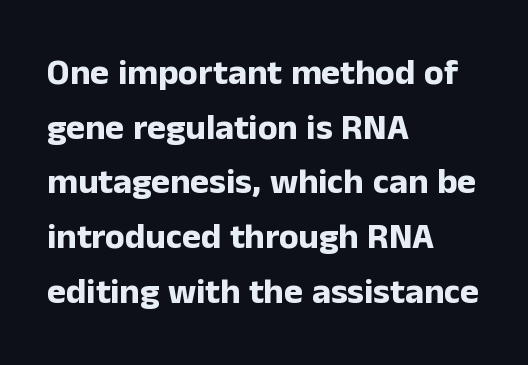
{"serif": "no", "italic": "no", "bold": "yes", "weight": "bold", "width": "normal", "stroke_contrast": "low", "x_height": "medium", "monospaced": "no", "underline": "no", "align": "left", "line_spacing": "normal", "line_spacing_ratio": 1.52, "letter_spacing": "normal", "letter_spacing_em": 0.0, "glyph_px": 36}
